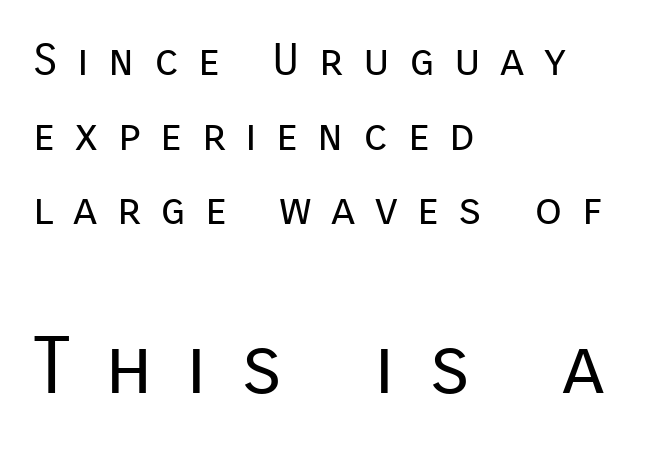
Q: Is the text bold? A: No.
Q: Is the text italic (slanted)? A: No, it is upright.
Q: Is the typeface a serif or a sans-serif typeface? A: Sans-serif.
Q: Is the text underlined? A: No.
Q: How is the paragraph aligned? A: Left-aligned.
Q: Is the spacing between letters normal or unusually wide? A: Unusually wide.
Q: Is the spacing between lines tight, normal or loose? A: Normal.
Q: Which block of text is set in a larger size, the first (top) or the second (bottom)? A: The second (bottom) one.
Q: Width (condensed, normal, or wide)? A: Normal.
Q: Stroke contrast? A: Low.
Q: x-height? A: Medium.
Q: Monospaced? A: No.
